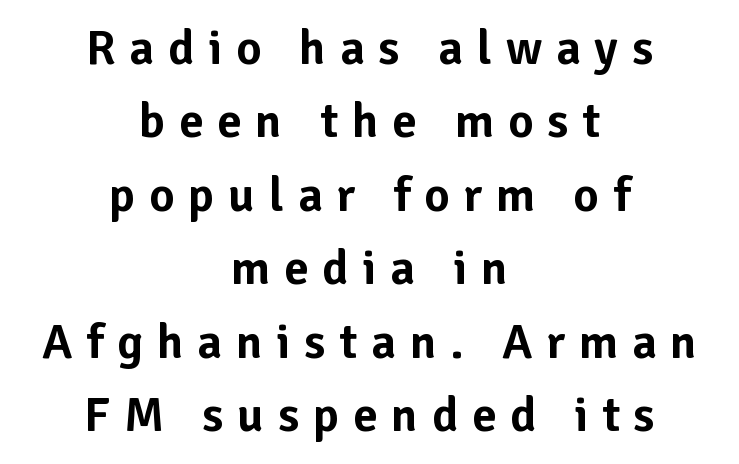
Typeset on center — no edge is straight. These lines sit exactly where default settings would place them. Does the lettering tilt? It doesn't — this is upright. Tracking here is generous; glyphs stand well apart from one another.
